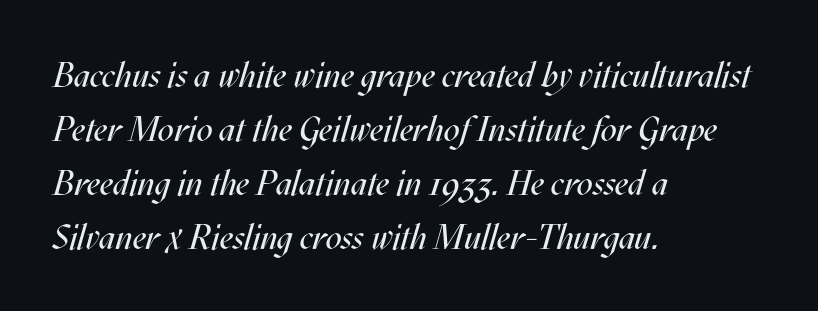
Q: Is the text bold? A: No.
Q: Is the text italic (slanted)? A: Yes, it leans right by about 17 degrees.
Q: Is the text underlined? A: No.
Q: How is the paragraph aligned? A: Left-aligned.
Q: Is the spacing between letters normal or unusually wide? A: Normal.
Q: Is the spacing between lines tight, normal or loose? A: Normal.
Q: Width (condensed, normal, or wide)? A: Condensed.
Q: Stroke contrast? A: Medium.
Q: x-height? A: Large.
Q: Monospaced? A: No.
